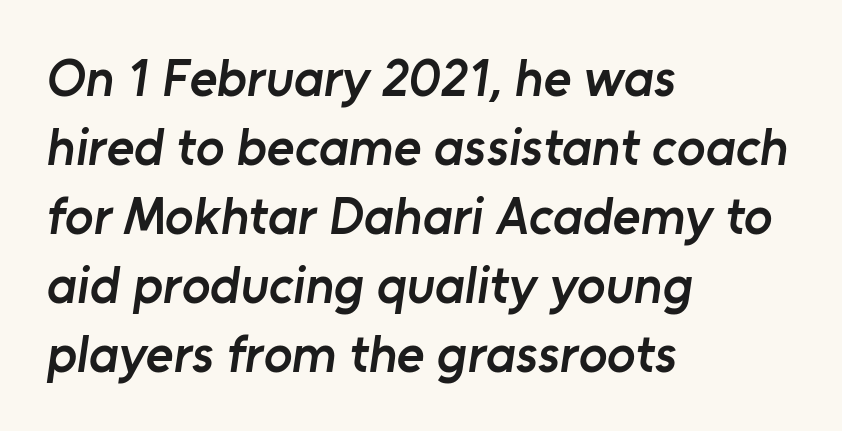
{"serif": "no", "bold": "semi", "weight": "semibold", "width": "normal", "stroke_contrast": "low", "x_height": "medium", "monospaced": "no", "underline": "no", "align": "left", "line_spacing": "normal", "line_spacing_ratio": 1.3, "letter_spacing": "normal", "letter_spacing_em": 0.0, "glyph_px": 53}
